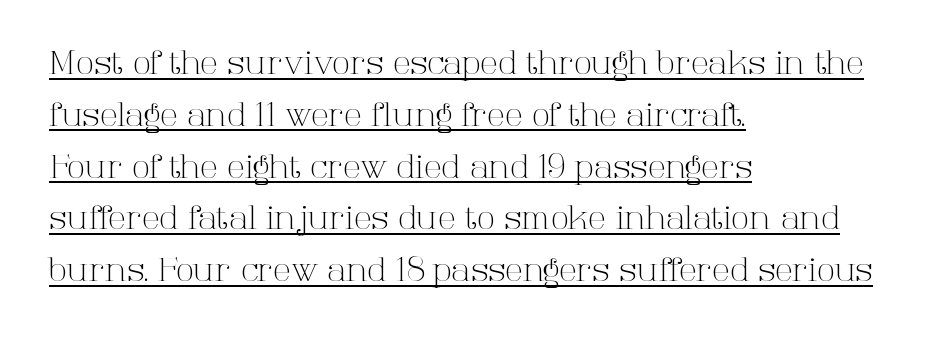
{"serif": "yes", "italic": "no", "bold": "no", "weight": "light", "width": "normal", "stroke_contrast": "high", "x_height": "medium", "monospaced": "no", "underline": "yes", "align": "left", "line_spacing": "normal", "line_spacing_ratio": 1.57, "letter_spacing": "normal", "letter_spacing_em": 0.0, "glyph_px": 33}
